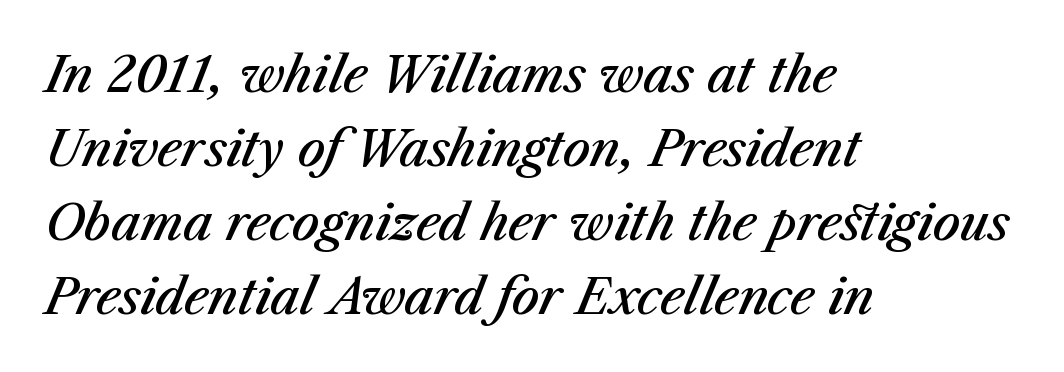
{"italic": "yes", "lean": "right", "slant_degrees": 23, "bold": "semi", "weight": "semibold", "width": "normal", "stroke_contrast": "medium", "x_height": "medium", "monospaced": "no", "underline": "no", "align": "left", "line_spacing": "normal", "line_spacing_ratio": 1.54, "letter_spacing": "normal", "letter_spacing_em": 0.0, "glyph_px": 48}
